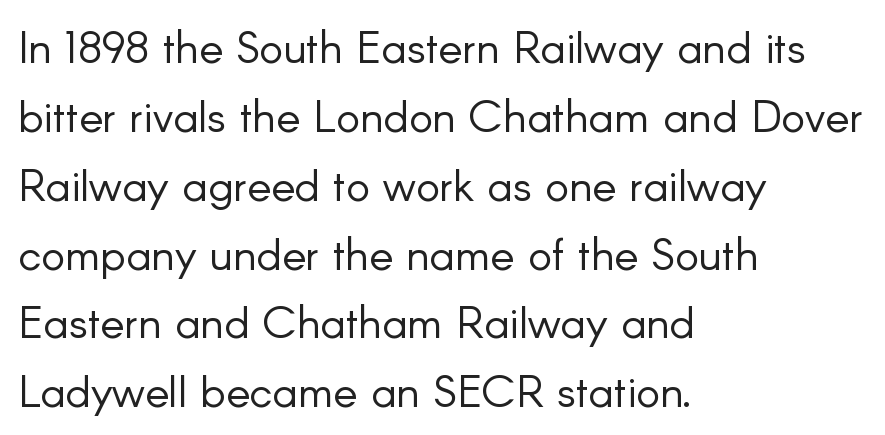
Clear beneath every line of the passage. The rendering keeps characters at their native spacing. Ink coverage per letter is moderate at most. The leading is moderate, giving the passage an even texture. Think of a printed novel: that variable character pitch is what you see here.
